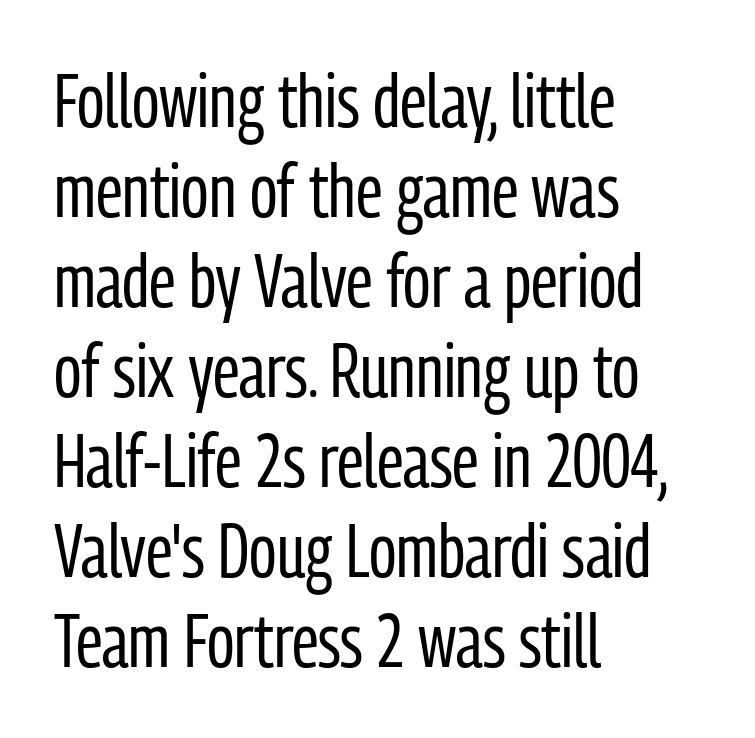
{"serif": "no", "italic": "no", "bold": "no", "weight": "regular", "width": "condensed", "stroke_contrast": "low", "x_height": "medium", "monospaced": "no", "underline": "no", "align": "left", "line_spacing_ratio": 1.2, "letter_spacing": "normal", "letter_spacing_em": 0.0, "glyph_px": 75}
